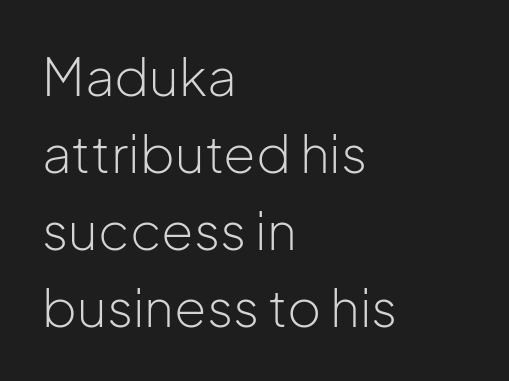
Q: Is the text bold? A: No.
Q: Is the text italic (slanted)? A: No, it is upright.
Q: Is the typeface a serif or a sans-serif typeface? A: Sans-serif.
Q: Is the text underlined? A: No.
Q: How is the paragraph aligned? A: Left-aligned.
Q: Is the spacing between letters normal or unusually wide? A: Normal.
Q: Is the spacing between lines tight, normal or loose? A: Normal.
Q: Width (condensed, normal, or wide)? A: Normal.
Q: Stroke contrast? A: Low.
Q: x-height? A: Medium.
Q: Monospaced? A: No.
